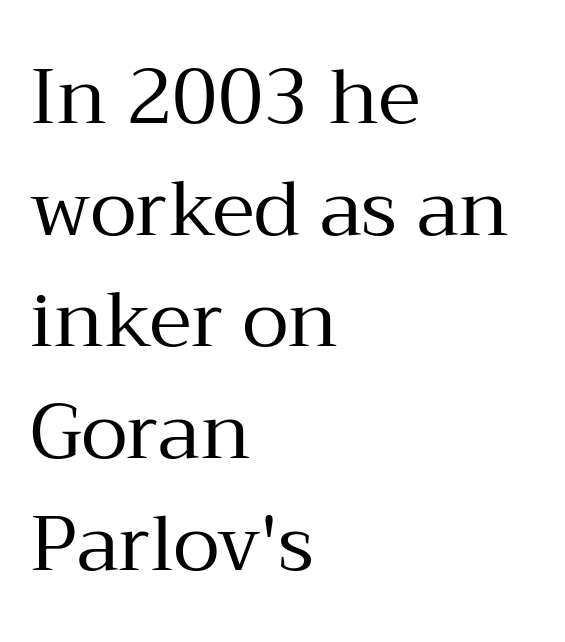
The foot of each line stays bare and open. Is the block centered? No — it sits flush against the left margin. Regarding leading, the lines here are spaced in the standard way. Look at the bottom of the vertical strokes: they flare into serifs here.
